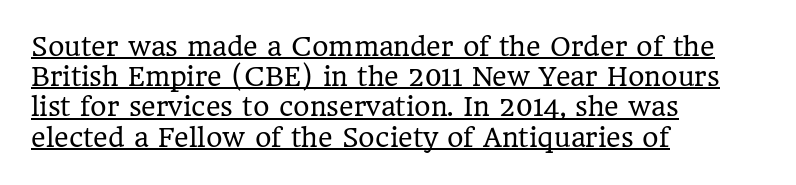
Vertical strokes here are truly vertical. Every word sits above its own underline. Vertical stems look standard width or narrower in stroke. The typesetter chose a ragged-right arrangement here. Spacing between characters is what you'd get straight out of the box.
